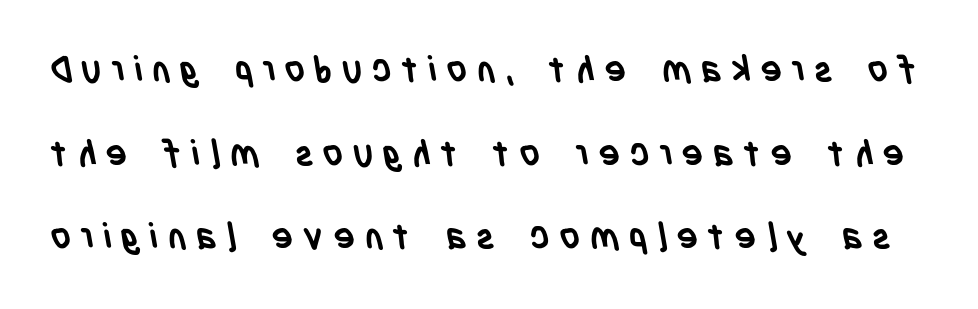
The image shows 36 px semibold, condensed sans-serif type; set loose line spacing (2.32x), unusually wide letter spacing (+0.26 em), not underlined; low stroke contrast and a large x-height.
